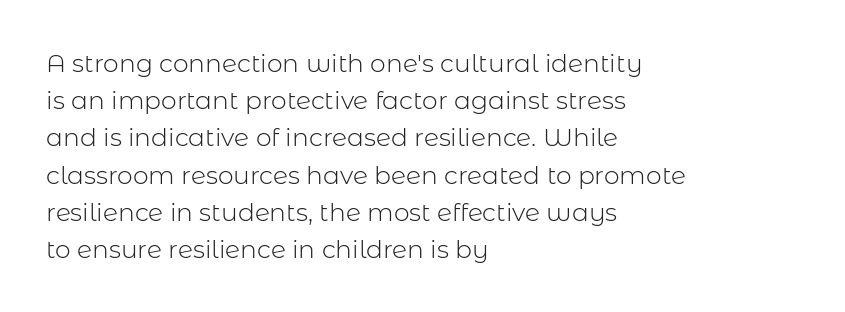
{"italic": "no", "bold": "no", "underline": "no", "align": "left", "line_spacing": "normal", "line_spacing_ratio": 1.49, "letter_spacing": "normal", "letter_spacing_em": 0.0, "glyph_px": 25}
